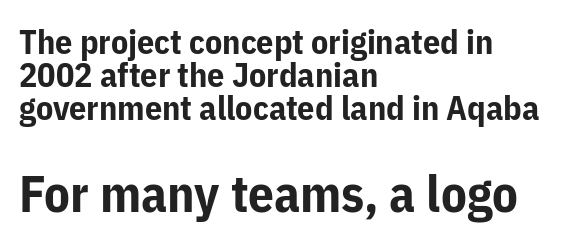
The image shows 51 px bold sans-serif type, upright; set left-aligned, tight line spacing (0.97x), normal letter spacing, not underlined; the second (bottom) block is 1.5x larger; low stroke contrast and a medium x-height.
